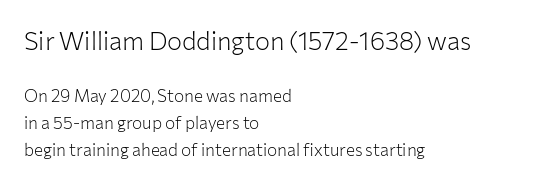
{"italic": "no", "bold": "no", "underline": "no", "align": "left", "line_spacing": "normal", "line_spacing_ratio": 1.6, "letter_spacing": "normal", "letter_spacing_em": 0.0, "larger_block": "first", "size_ratio": 1.47, "glyph_px": 25}
